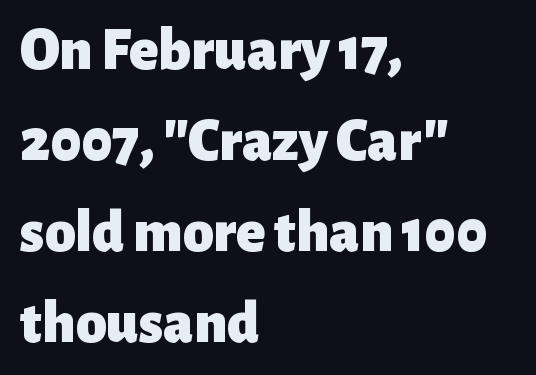
{"serif": "no", "italic": "no", "bold": "yes", "weight": "heavy", "width": "normal", "stroke_contrast": "low", "x_height": "medium", "monospaced": "no", "underline": "no", "align": "left", "line_spacing": "normal", "line_spacing_ratio": 1.49, "letter_spacing": "normal", "letter_spacing_em": 0.0, "glyph_px": 61}
